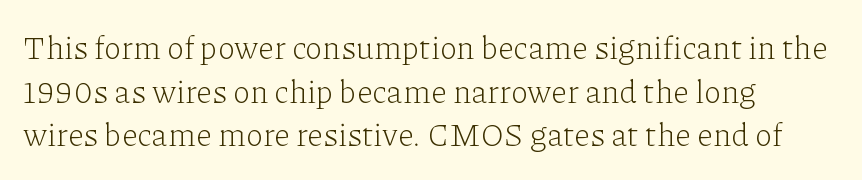
Q: Is the text bold? A: No.
Q: Is the text italic (slanted)? A: No, it is upright.
Q: Is the typeface a serif or a sans-serif typeface? A: Serif.
Q: Is the text underlined? A: No.
Q: How is the paragraph aligned? A: Left-aligned.
Q: Is the spacing between letters normal or unusually wide? A: Normal.
Q: Is the spacing between lines tight, normal or loose? A: Normal.
Q: Width (condensed, normal, or wide)? A: Normal.
Q: Stroke contrast? A: Low.
Q: x-height? A: Medium.
Q: Monospaced? A: No.
